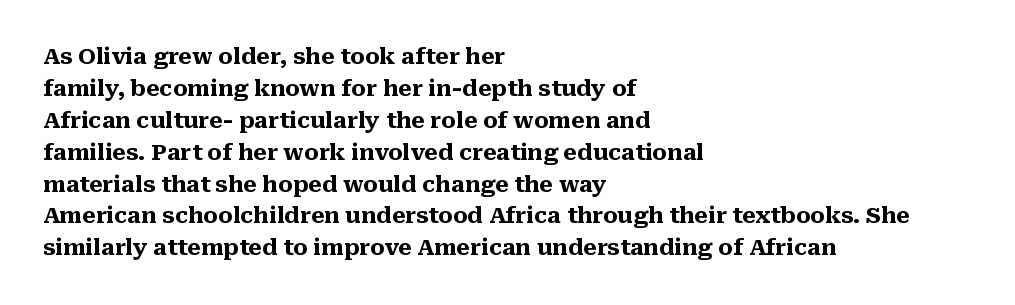
Q: Is the text bold? A: Yes.
Q: Is the text italic (slanted)? A: No, it is upright.
Q: Is the text underlined? A: No.
Q: How is the paragraph aligned? A: Left-aligned.
Q: Is the spacing between letters normal or unusually wide? A: Normal.
Q: Is the spacing between lines tight, normal or loose? A: Normal.
